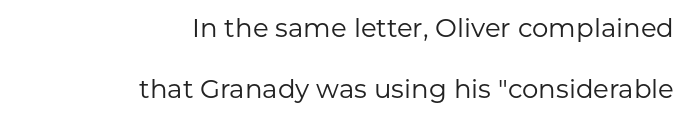
Q: Is the text bold? A: No.
Q: Is the text italic (slanted)? A: No, it is upright.
Q: Is the text underlined? A: No.
Q: How is the paragraph aligned? A: Right-aligned.
Q: Is the spacing between letters normal or unusually wide? A: Normal.
Q: Is the spacing between lines tight, normal or loose? A: Loose.
